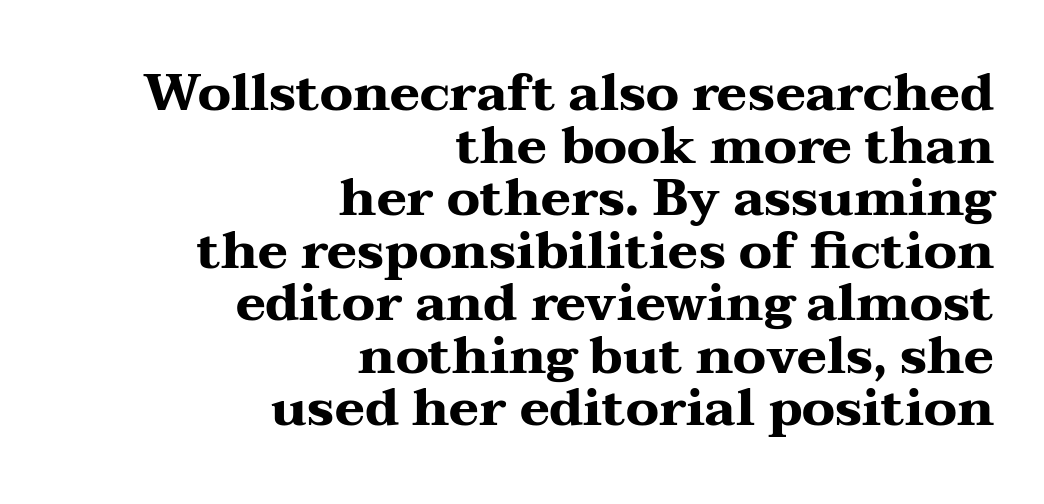
Q: Is the text bold? A: Yes.
Q: Is the text italic (slanted)? A: No, it is upright.
Q: Is the typeface a serif or a sans-serif typeface? A: Serif.
Q: Is the text underlined? A: No.
Q: How is the paragraph aligned? A: Right-aligned.
Q: Is the spacing between letters normal or unusually wide? A: Normal.
Q: Is the spacing between lines tight, normal or loose? A: Tight.
Q: Width (condensed, normal, or wide)? A: Wide.
Q: Stroke contrast? A: Medium.
Q: x-height? A: Medium.
Q: Monospaced? A: No.
